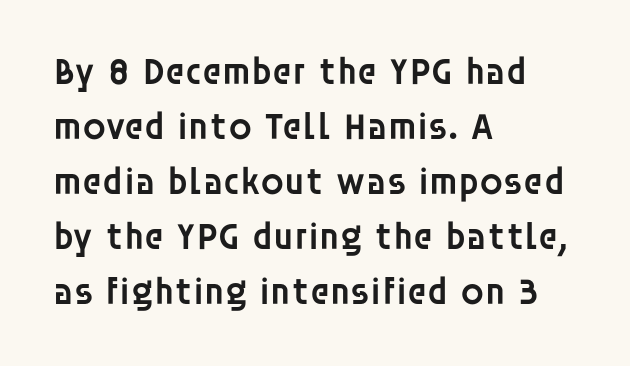
I'd call this a sans setting — the letters go barefoot. In terms of weight, the rendering is demibold, just under bold. The rendering uses a moderate line-height, typical for paragraphs. Observe the ordinary spacing: letters are neighbours, not strangers.
